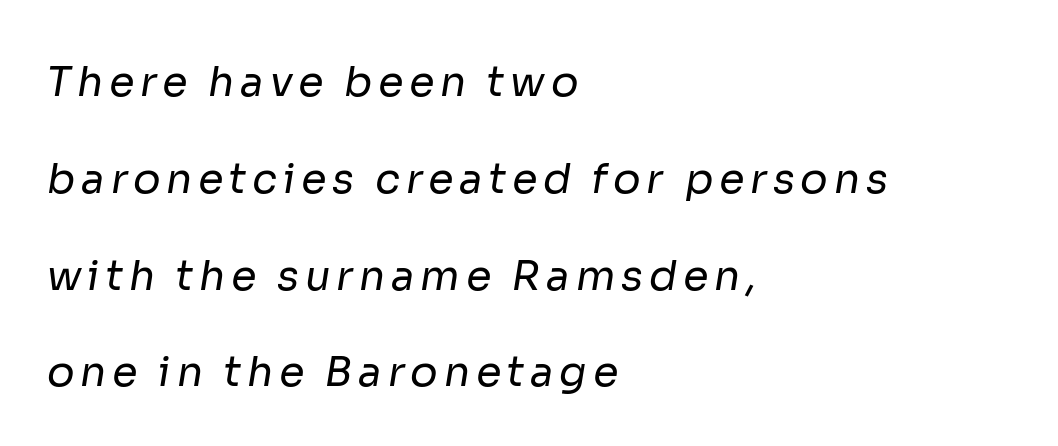
{"serif": "no", "bold": "no", "weight": "regular", "width": "normal", "stroke_contrast": "low", "x_height": "medium", "monospaced": "no", "underline": "no", "align": "left", "line_spacing": "loose", "line_spacing_ratio": 2.36, "glyph_px": 41}
